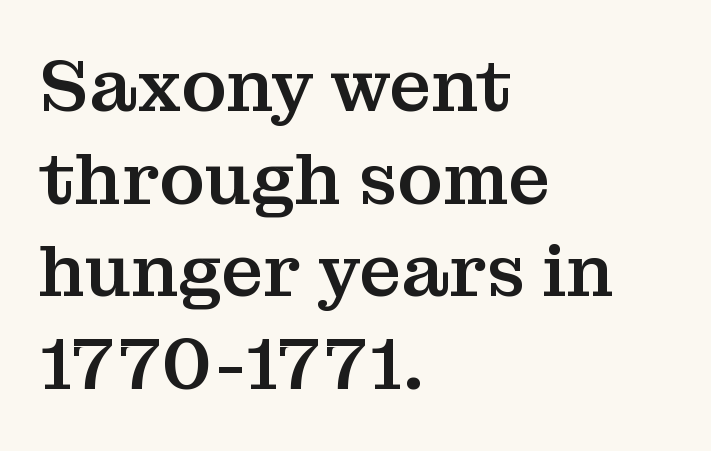
Q: Is the text italic (slanted)? A: No, it is upright.
Q: Is the typeface a serif or a sans-serif typeface? A: Serif.
Q: Is the text underlined? A: No.
Q: How is the paragraph aligned? A: Left-aligned.
Q: Is the spacing between letters normal or unusually wide? A: Normal.
Q: Is the spacing between lines tight, normal or loose? A: Normal.
Q: Width (condensed, normal, or wide)? A: Normal.
Q: Stroke contrast? A: Medium.
Q: x-height? A: Medium.
Q: Monospaced? A: No.
